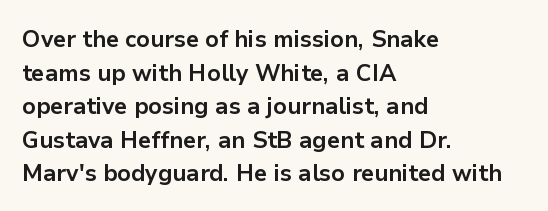
Each line starts at the same left margin while the right side varies. One glance says typical: line gaps are just what's usual. Nope, not italic — everything's standing straight. Plenty of ink on the page — the face is bold.
